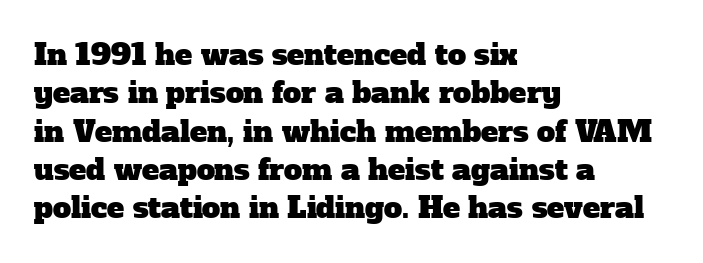
The words here are not underlined. Stroke terminals: seriffed. The rendering anchors every line to the left-hand side. Rows of type keep a routine distance in the vertical direction. No extra tracking has been applied to these lines.
